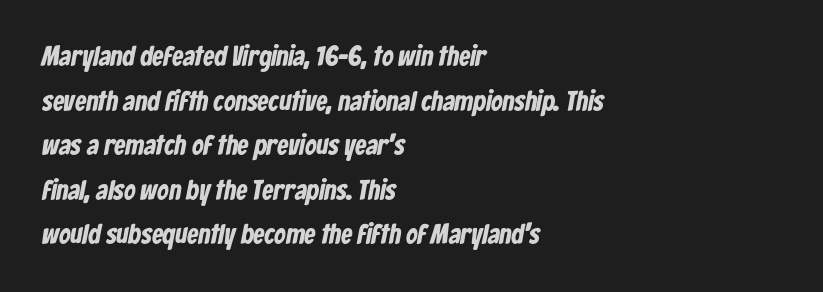
Q: Is the text bold? A: Yes.
Q: Is the typeface a serif or a sans-serif typeface? A: Sans-serif.
Q: Is the text underlined? A: No.
Q: How is the paragraph aligned? A: Left-aligned.
Q: Is the spacing between letters normal or unusually wide? A: Normal.
Q: Is the spacing between lines tight, normal or loose? A: Normal.
Q: Width (condensed, normal, or wide)? A: Condensed.
Q: Stroke contrast? A: Low.
Q: x-height? A: Medium.
Q: Monospaced? A: No.
